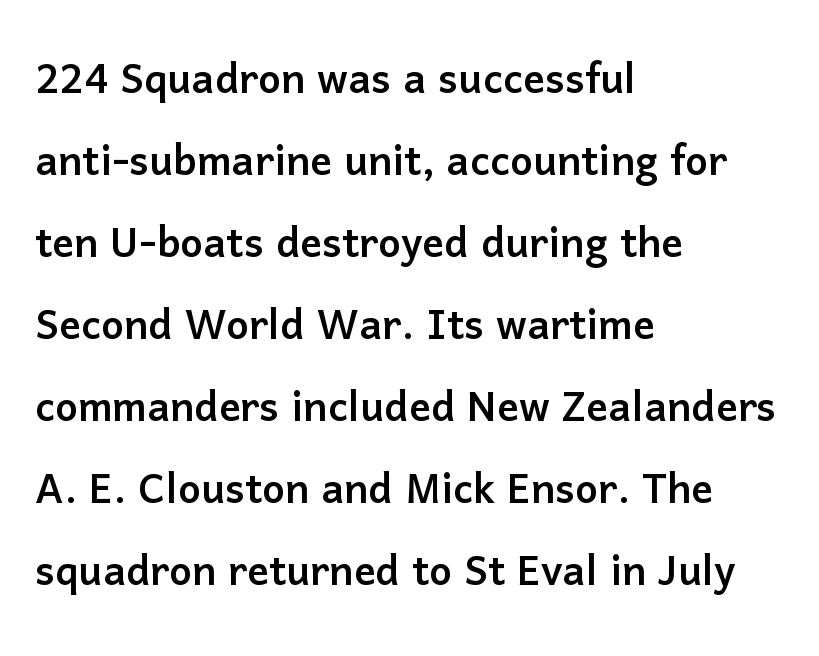
These lines are set flush left with a ragged right edge. Between one letter and the next there's only the usual sliver of space. Unlike italic type, these characters show no tilt at all. No feet cap the strokes, marking this as sans-serif type. Rule under the text: the space is simply empty. The designer left line spacing at the default.
